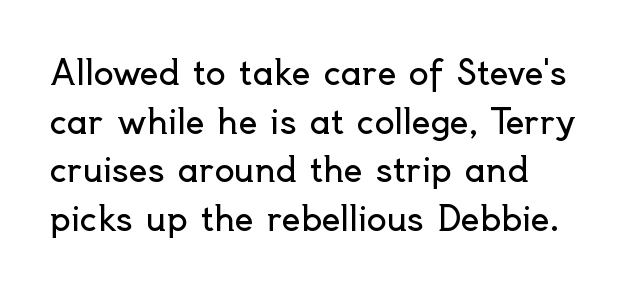
This rendering uses left alignment, leaving the right contour irregular. Do the characters align in a grid? No, the font is proportional. Underlining? Definitely not there. You can tell from the bare stems that sans-serif type was used. Glyph-to-glyph distance matches everyday printed text. A quiet, ordinary-to-light weight characterises the typeface.
